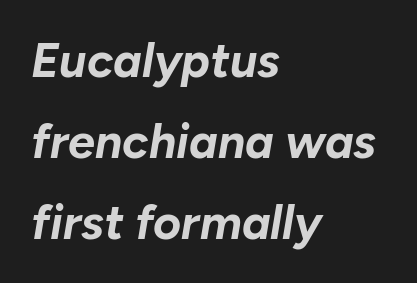
Note the varied advance widths — an 'i' is clearly narrower than an 'm'. A clean baseline with only descenders dipping below it. The passage shown stacks its lines at a standard gap. The setting favours the left margin, as ordinary paragraphs usually do.
